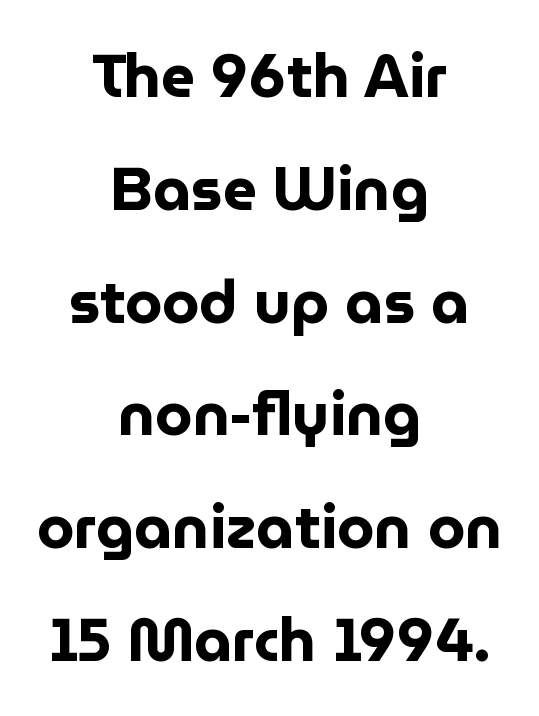
The image shows 60 px bold sans-serif type, upright; set centered, line spacing 1.88x, normal letter spacing, not underlined; low stroke contrast and a medium x-height.
